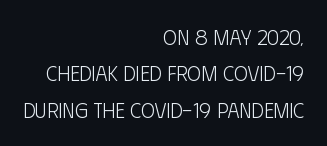
The image shows 21 px text type, upright; set right-aligned, line spacing 1.73x, normal letter spacing, not underlined.
